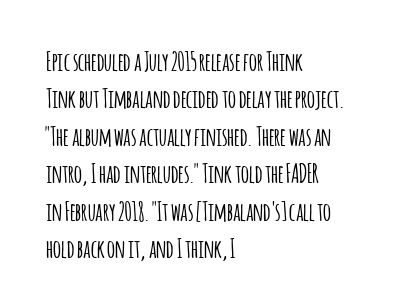
Q: Is the text italic (slanted)? A: No, it is upright.
Q: Is the text underlined? A: No.
Q: How is the paragraph aligned? A: Left-aligned.
Q: Is the spacing between letters normal or unusually wide? A: Normal.
Q: Is the spacing between lines tight, normal or loose? A: Normal.
